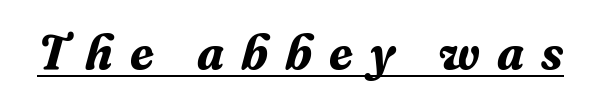
The image shows 48 px bold serif type, italic (leaning right); set unusually wide letter spacing (+0.36 em), underlined; medium stroke contrast and a medium x-height.
